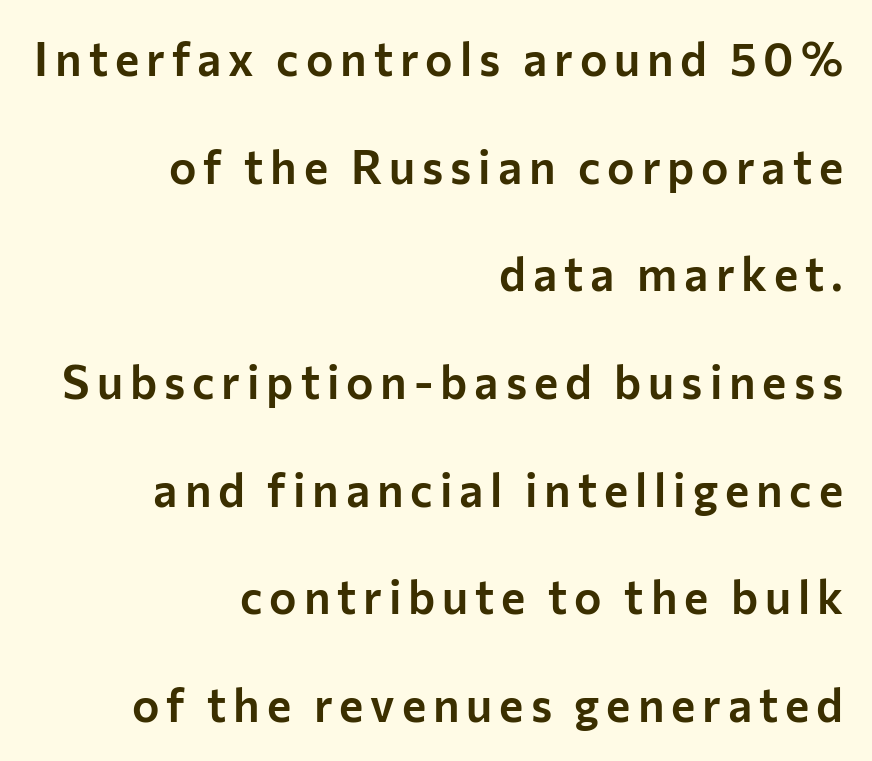
Q: Is the text italic (slanted)? A: No, it is upright.
Q: Is the typeface a serif or a sans-serif typeface? A: Sans-serif.
Q: Is the text underlined? A: No.
Q: How is the paragraph aligned? A: Right-aligned.
Q: Is the spacing between lines tight, normal or loose? A: Loose.
Q: Width (condensed, normal, or wide)? A: Normal.
Q: Stroke contrast? A: Low.
Q: x-height? A: Medium.
Q: Monospaced? A: No.
